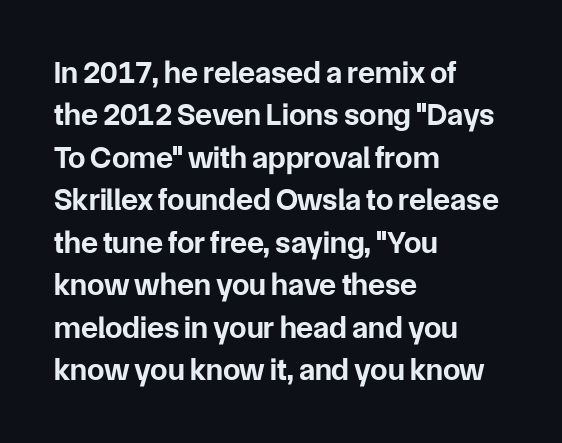
{"serif": "no", "italic": "no", "bold": "yes", "weight": "bold", "width": "normal", "stroke_contrast": "low", "x_height": "medium", "monospaced": "no", "underline": "no", "align": "left", "line_spacing": "normal", "line_spacing_ratio": 1.37, "letter_spacing": "normal", "letter_spacing_em": 0.0, "glyph_px": 31}
